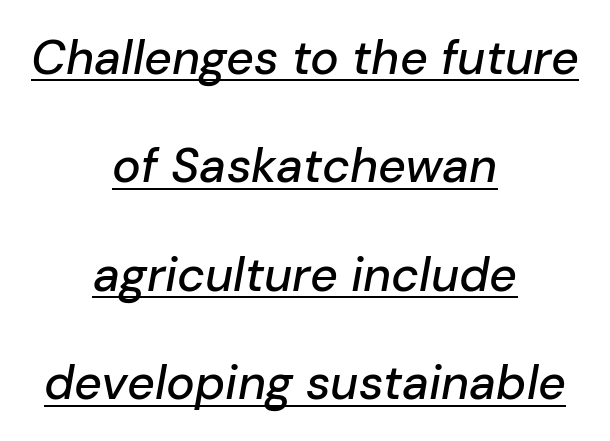
{"italic": "yes", "lean": "right", "slant_degrees": 10, "width": "normal", "stroke_contrast": "low", "x_height": "medium", "monospaced": "no", "underline": "yes", "align": "center", "line_spacing": "loose", "line_spacing_ratio": 2.26, "letter_spacing": "normal", "letter_spacing_em": 0.0, "glyph_px": 48}
